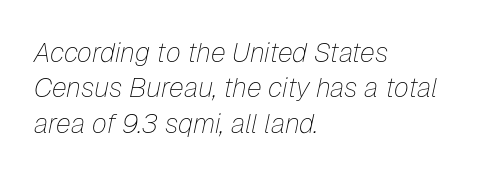
The image shows 27 px text type, italic (leaning right); set left-aligned, normal line spacing (1.31x), normal letter spacing, not underlined.
